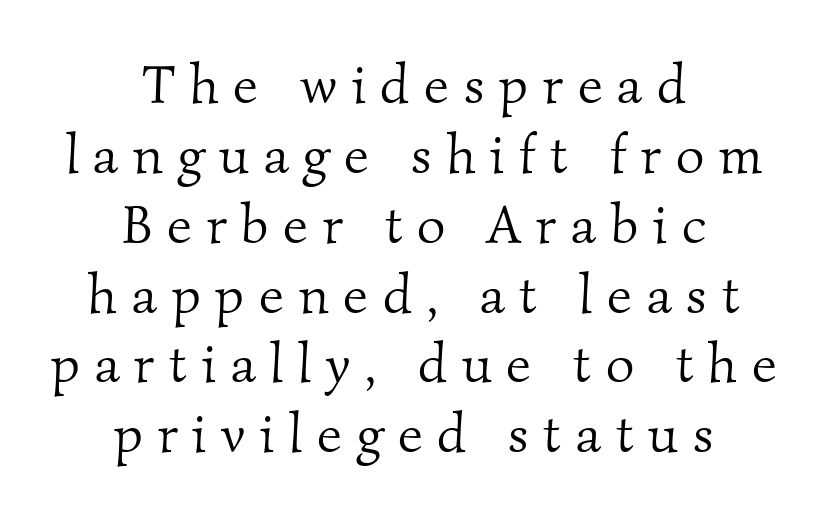
Q: Is the text bold? A: No.
Q: Is the typeface a serif or a sans-serif typeface? A: Serif.
Q: Is the text underlined? A: No.
Q: How is the paragraph aligned? A: Centered.
Q: Is the spacing between letters normal or unusually wide? A: Unusually wide.
Q: Is the spacing between lines tight, normal or loose? A: Normal.
Q: Width (condensed, normal, or wide)? A: Normal.
Q: Stroke contrast? A: Medium.
Q: x-height? A: Small.
Q: Monospaced? A: No.
